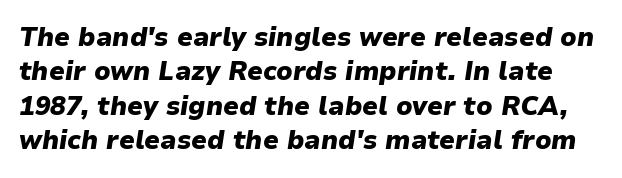
Q: Is the text bold? A: Yes.
Q: Is the text italic (slanted)? A: Yes, it leans right by about 9 degrees.
Q: Is the text underlined? A: No.
Q: Is the spacing between letters normal or unusually wide? A: Normal.
Q: Is the spacing between lines tight, normal or loose? A: Normal.
